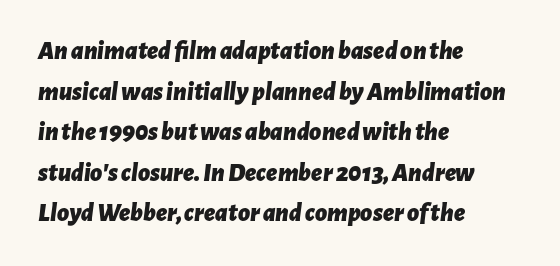
The image shows 26 px bold type, italic (leaning right); set left-aligned, normal line spacing (1.56x), normal letter spacing, not underlined.
